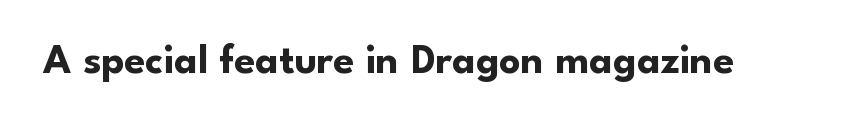
Q: Is the text bold? A: Yes.
Q: Is the text italic (slanted)? A: No, it is upright.
Q: Is the typeface a serif or a sans-serif typeface? A: Sans-serif.
Q: Is the text underlined? A: No.
Q: Is the spacing between letters normal or unusually wide? A: Normal.
Q: Width (condensed, normal, or wide)? A: Normal.
Q: Stroke contrast? A: Low.
Q: x-height? A: Small.
Q: Monospaced? A: No.
